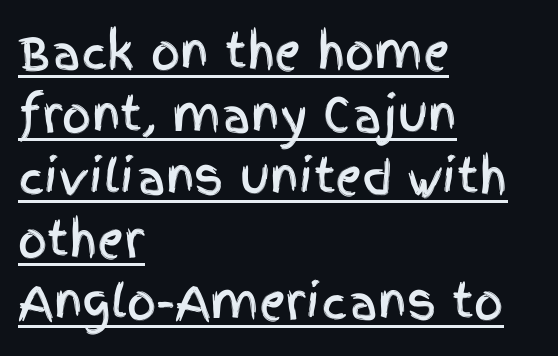
Q: Is the text italic (slanted)? A: No, it is upright.
Q: Is the typeface a serif or a sans-serif typeface? A: Sans-serif.
Q: Is the text underlined? A: Yes.
Q: How is the paragraph aligned? A: Left-aligned.
Q: Is the spacing between letters normal or unusually wide? A: Normal.
Q: Is the spacing between lines tight, normal or loose? A: Normal.
Q: Width (condensed, normal, or wide)? A: Condensed.
Q: x-height? A: Large.
Q: Monospaced? A: No.
